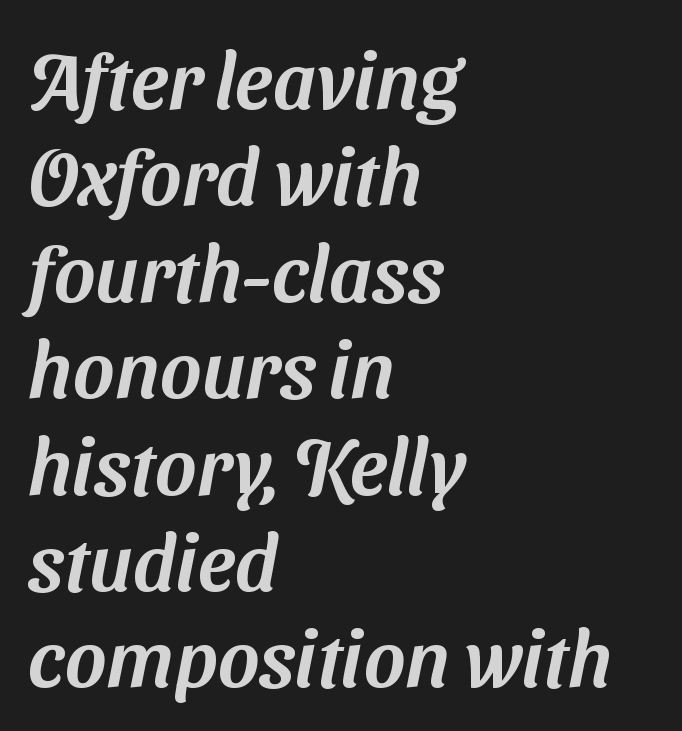
{"serif": "no", "width": "normal", "stroke_contrast": "medium", "x_height": "medium", "monospaced": "no", "underline": "no", "align": "left", "line_spacing_ratio": 1.22, "letter_spacing": "normal", "letter_spacing_em": 0.0, "glyph_px": 79}
